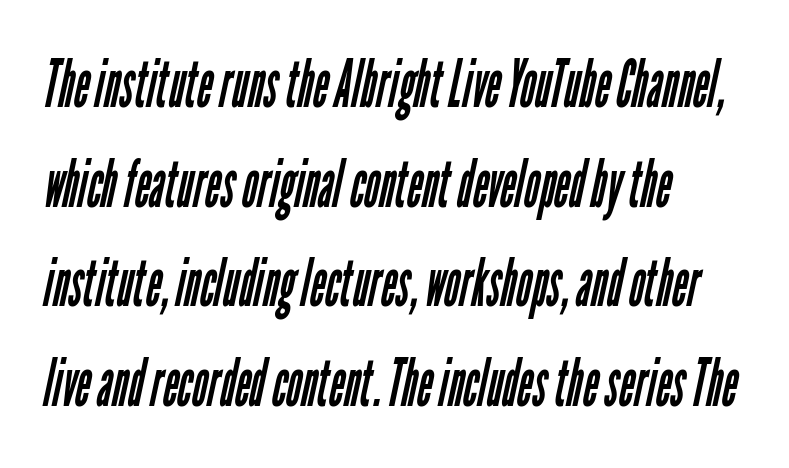
The image shows 66 px regular-weight, condensed sans-serif type; set left-aligned, normal line spacing (1.51x), normal letter spacing, not underlined; low stroke contrast and a medium x-height.
